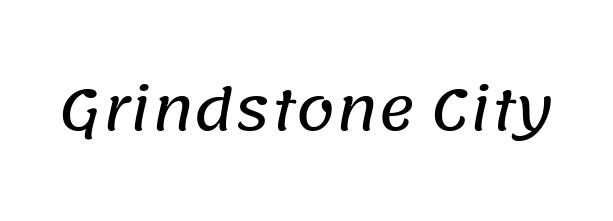
{"serif": "no", "width": "normal", "stroke_contrast": "low", "x_height": "large", "monospaced": "no", "underline": "no", "letter_spacing": "normal", "letter_spacing_em": 0.0, "glyph_px": 56}
